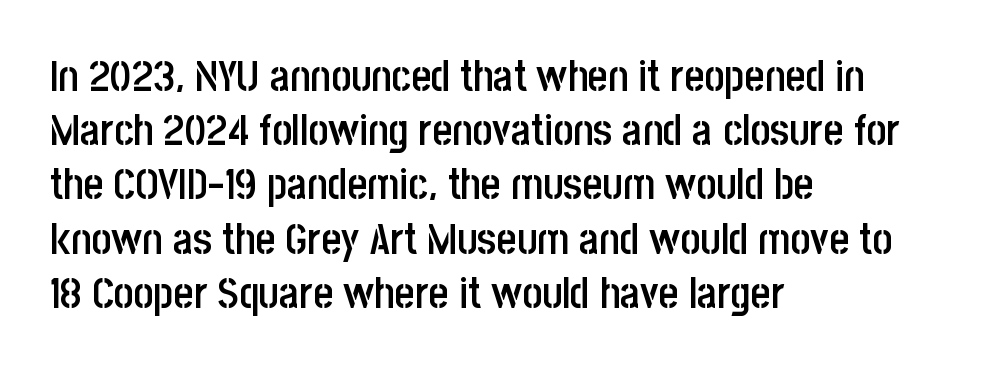
{"serif": "no", "italic": "no", "bold": "semi", "weight": "semibold", "width": "condensed", "stroke_contrast": "low", "x_height": "large", "monospaced": "no", "underline": "no", "align": "left", "line_spacing": "normal", "line_spacing_ratio": 1.26, "letter_spacing": "normal", "letter_spacing_em": 0.0, "glyph_px": 43}
